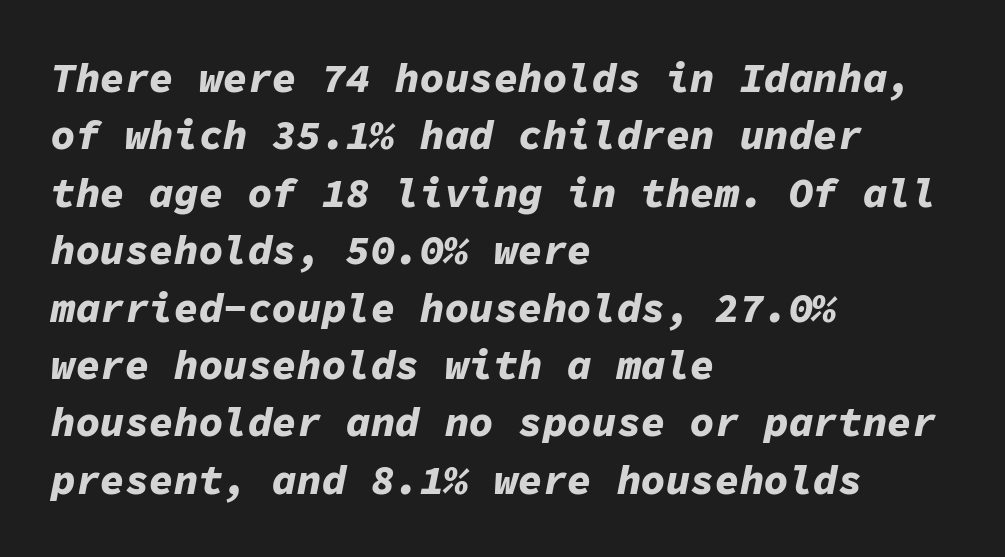
The string is rendered with underlining switched off. The glyphs look as if they've been sheared to an angle. Where is the straight margin? On the left. Think of a typewriter: that constant character pitch is what you see here.
